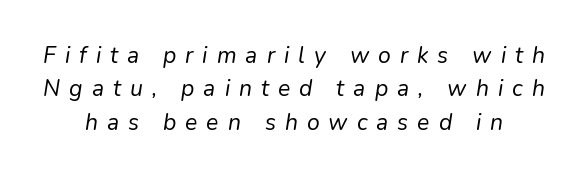
The image shows 23 px text type, italic (leaning right); set normal line spacing (1.45x), unusually wide letter spacing (+0.39 em), not underlined.
